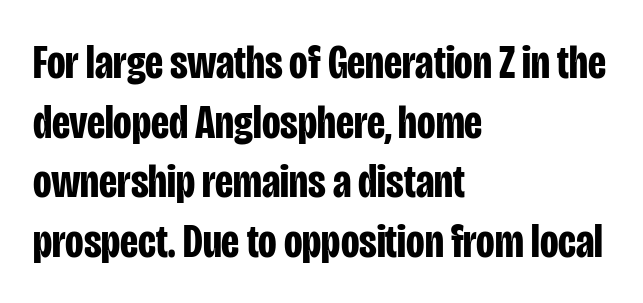
{"serif": "no", "italic": "no", "bold": "yes", "weight": "bold", "width": "condensed", "stroke_contrast": "low", "x_height": "large", "monospaced": "no", "underline": "no", "align": "left", "line_spacing_ratio": 1.24, "letter_spacing": "normal", "letter_spacing_em": 0.0, "glyph_px": 48}
